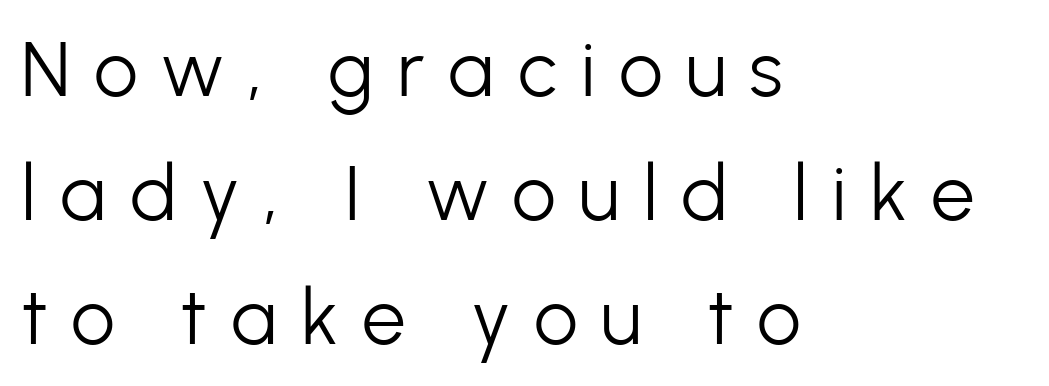
{"serif": "no", "italic": "no", "bold": "no", "weight": "light", "width": "normal", "stroke_contrast": "low", "x_height": "medium", "monospaced": "no", "underline": "no", "align": "left", "line_spacing": "normal", "line_spacing_ratio": 1.59, "letter_spacing": "wide", "letter_spacing_em": 0.3, "glyph_px": 78}
